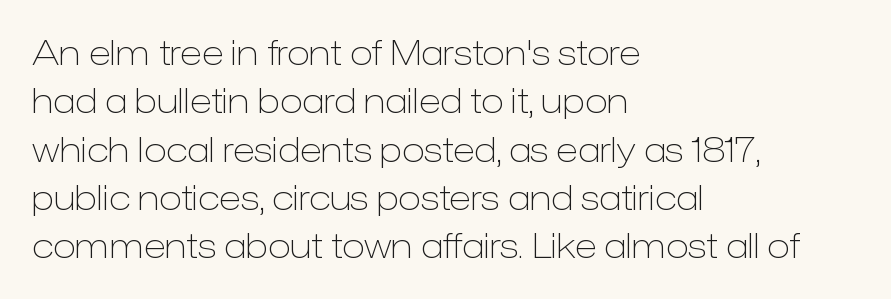
{"serif": "no", "italic": "no", "bold": "no", "weight": "light", "width": "normal", "stroke_contrast": "low", "x_height": "medium", "monospaced": "no", "underline": "no", "align": "left", "line_spacing": "normal", "line_spacing_ratio": 1.42, "letter_spacing": "normal", "letter_spacing_em": 0.0, "glyph_px": 34}
